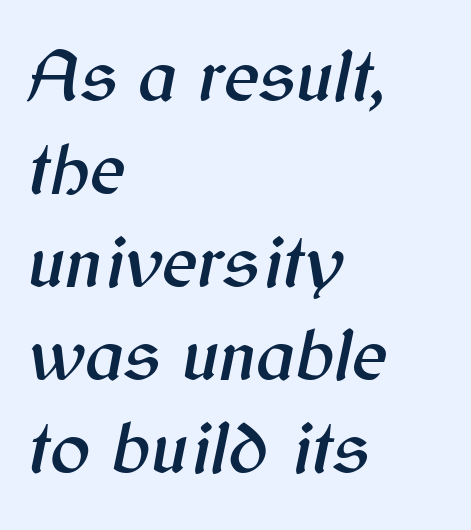
The image shows 75 px text type, italic (leaning right); set left-aligned, line spacing 1.24x, normal letter spacing, not underlined; medium stroke contrast and a medium x-height.
